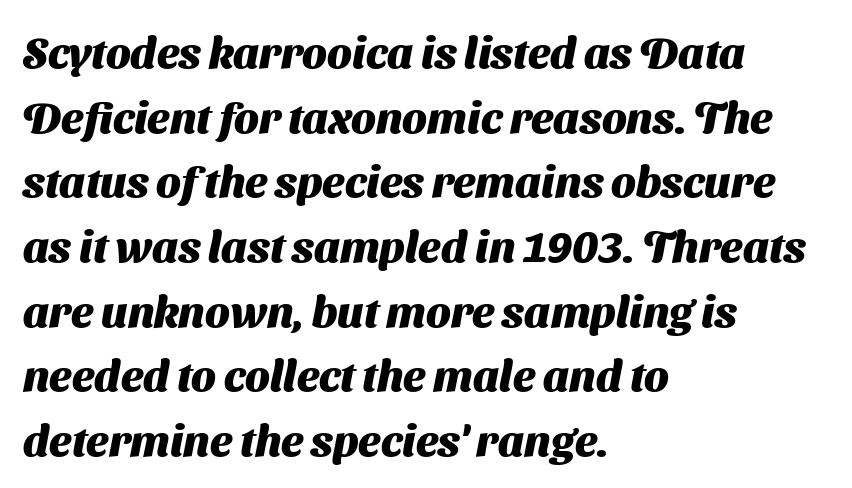
The image shows 44 px heavy sans-serif type; set left-aligned, normal line spacing (1.47x), normal letter spacing, not underlined; medium stroke contrast and a medium x-height.
